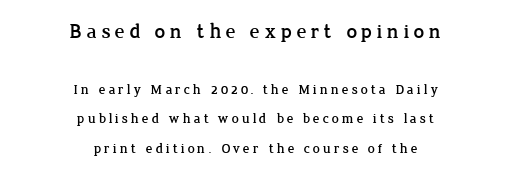
Q: Is the text italic (slanted)? A: No, it is upright.
Q: Is the text underlined? A: No.
Q: How is the paragraph aligned? A: Centered.
Q: Is the spacing between letters normal or unusually wide? A: Unusually wide.
Q: Is the spacing between lines tight, normal or loose? A: Loose.
Q: Which block of text is set in a larger size, the first (top) or the second (bottom)? A: The first (top) one.
